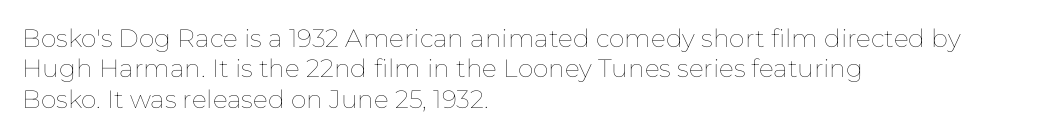
Nope, not italic — everything's standing straight. Only glyphs here, with clear space below each row. Leftover space on each line is placed entirely after the last word. The gaps between neighbouring characters are ordinary and unremarkable. A light-to-regular cut is what we see here.
